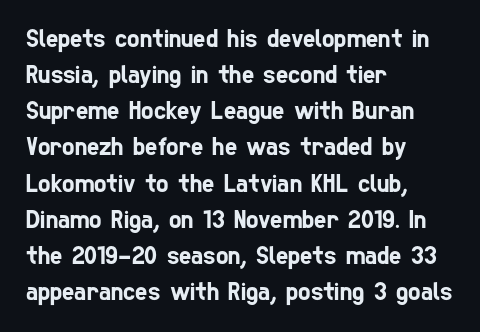
The image shows 26 px text type; set left-aligned, normal line spacing (1.39x), normal letter spacing, not underlined.
